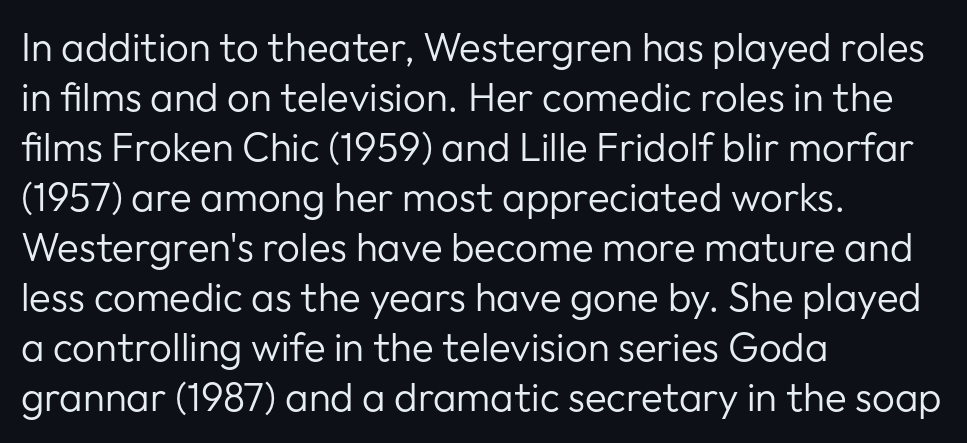
A classic flush-left, rag-right setting is used for this passage. The type is set solid horizontally, with unmodified tracking. If you drew a line through each stem, it would be perfectly vertical. This sample has the flowing, uneven cadence of proportional lettering.
